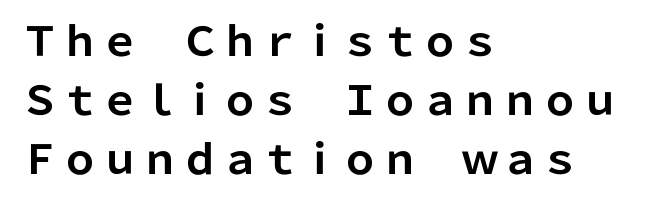
{"serif": "no", "italic": "no", "bold": "yes", "weight": "bold", "width": "normal", "stroke_contrast": "low", "x_height": "medium", "monospaced": "no", "underline": "no", "align": "left", "line_spacing": "normal", "line_spacing_ratio": 1.48, "letter_spacing": "normal", "letter_spacing_em": 0.0, "glyph_px": 40}
